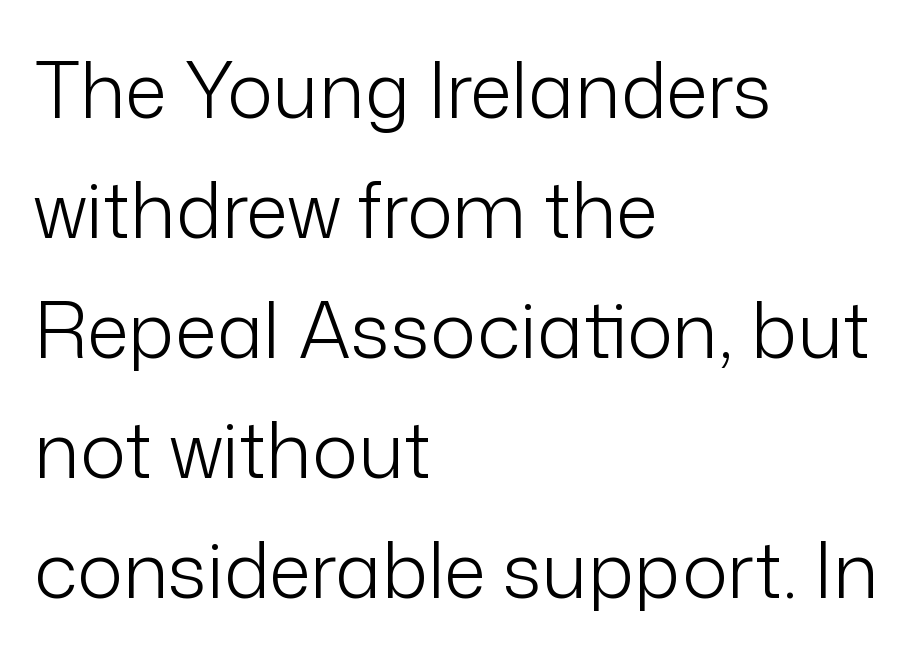
Q: Is the text bold? A: No.
Q: Is the text italic (slanted)? A: No, it is upright.
Q: Is the typeface a serif or a sans-serif typeface? A: Sans-serif.
Q: Is the text underlined? A: No.
Q: How is the paragraph aligned? A: Left-aligned.
Q: Is the spacing between letters normal or unusually wide? A: Normal.
Q: Is the spacing between lines tight, normal or loose? A: Normal.
Q: Width (condensed, normal, or wide)? A: Normal.
Q: Stroke contrast? A: Low.
Q: x-height? A: Medium.
Q: Monospaced? A: No.
